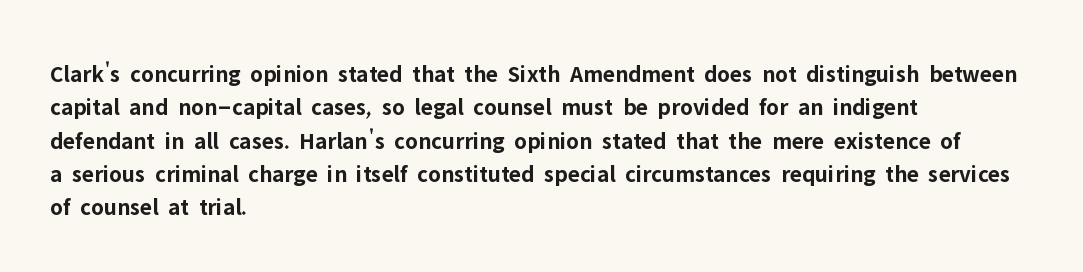
Q: Is the text bold? A: Yes.
Q: Is the text italic (slanted)? A: No, it is upright.
Q: Is the text underlined? A: No.
Q: How is the paragraph aligned? A: Left-aligned.
Q: Is the spacing between letters normal or unusually wide? A: Normal.
Q: Is the spacing between lines tight, normal or loose? A: Normal.
